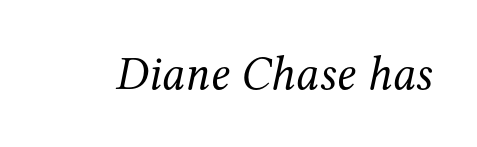
The image shows 48 px regular-weight serif type, italic (leaning right); set normal letter spacing, not underlined; medium stroke contrast and a medium x-height.
